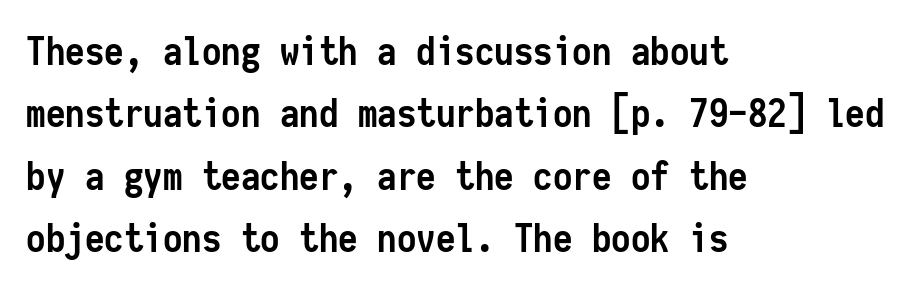
Q: Is the text bold? A: Yes.
Q: Is the text italic (slanted)? A: No, it is upright.
Q: Is the typeface a serif or a sans-serif typeface? A: Sans-serif.
Q: Is the text underlined? A: No.
Q: How is the paragraph aligned? A: Left-aligned.
Q: Is the spacing between letters normal or unusually wide? A: Normal.
Q: Is the spacing between lines tight, normal or loose? A: Normal.
Q: Width (condensed, normal, or wide)? A: Condensed.
Q: Stroke contrast? A: Low.
Q: x-height? A: Medium.
Q: Monospaced? A: Yes.
